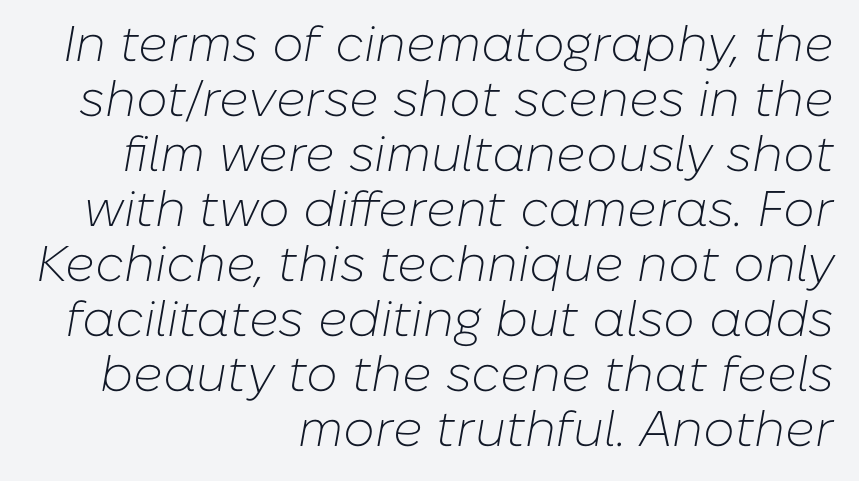
{"italic": "yes", "lean": "right", "slant_degrees": 10, "bold": "no", "weight": "light", "width": "normal", "stroke_contrast": "low", "x_height": "medium", "monospaced": "no", "underline": "no", "align": "right", "line_spacing": "tight", "line_spacing_ratio": 1.1, "letter_spacing": "normal", "letter_spacing_em": 0.0, "glyph_px": 50}
